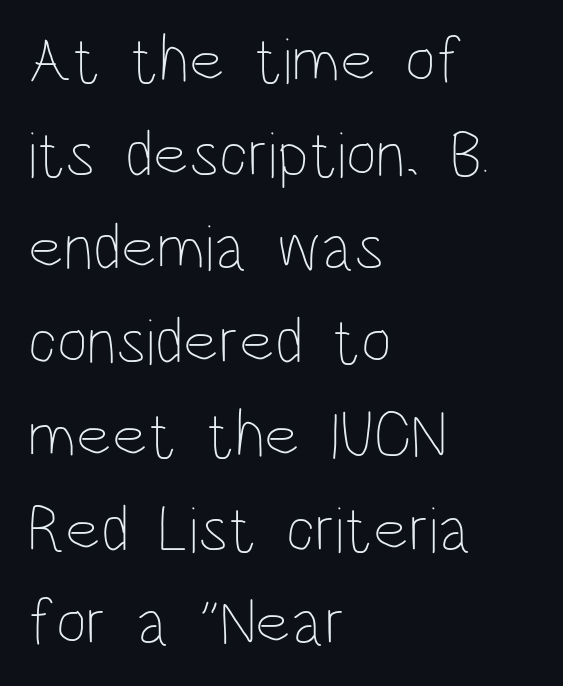
Q: Is the text bold? A: No.
Q: Is the text italic (slanted)? A: No, it is upright.
Q: Is the text underlined? A: No.
Q: How is the paragraph aligned? A: Left-aligned.
Q: Is the spacing between letters normal or unusually wide? A: Normal.
Q: Is the spacing between lines tight, normal or loose? A: Normal.
Q: Width (condensed, normal, or wide)? A: Condensed.
Q: Stroke contrast? A: Low.
Q: x-height? A: Large.
Q: Monospaced? A: No.
